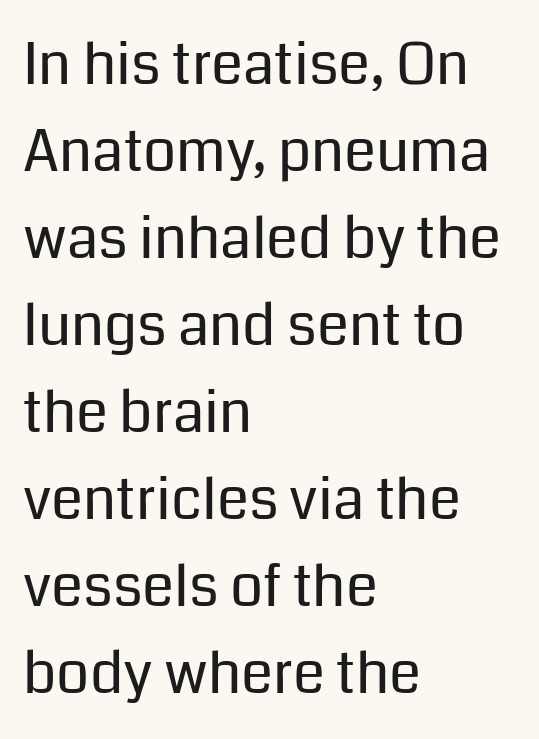
The image shows 58 px regular-weight sans-serif type, upright; set left-aligned, normal line spacing (1.5x), normal letter spacing, not underlined; low stroke contrast and a medium x-height.
